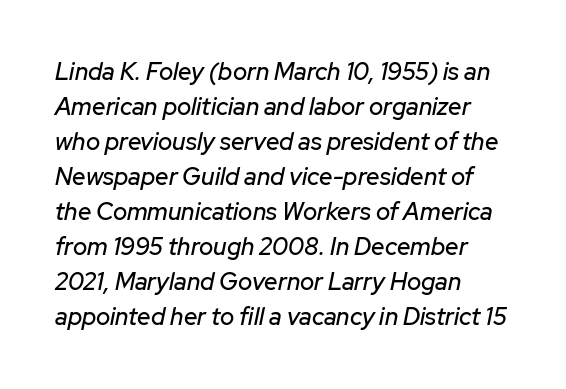
{"italic": "yes", "lean": "right", "slant_degrees": 12, "underline": "no", "align": "left", "line_spacing": "normal", "line_spacing_ratio": 1.46, "letter_spacing": "normal", "letter_spacing_em": 0.0, "glyph_px": 24}
